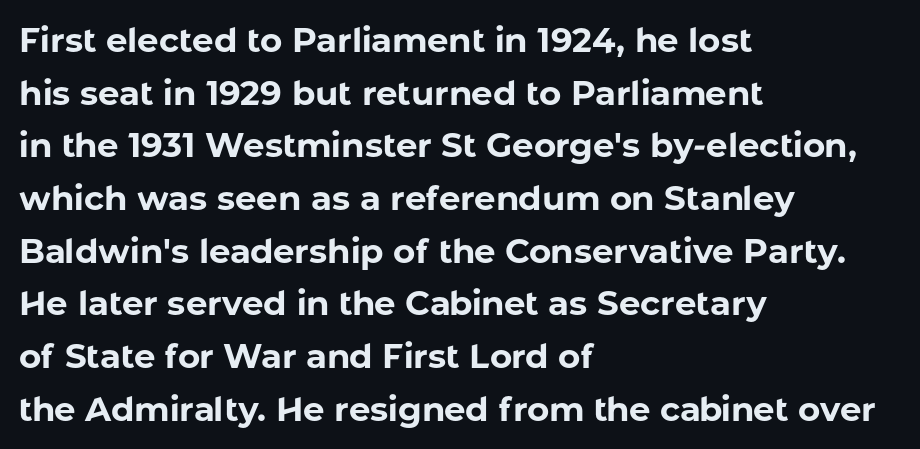
The image shows 34 px bold sans-serif type, upright; set left-aligned, normal line spacing (1.55x), normal letter spacing, not underlined; low stroke contrast and a medium x-height.
